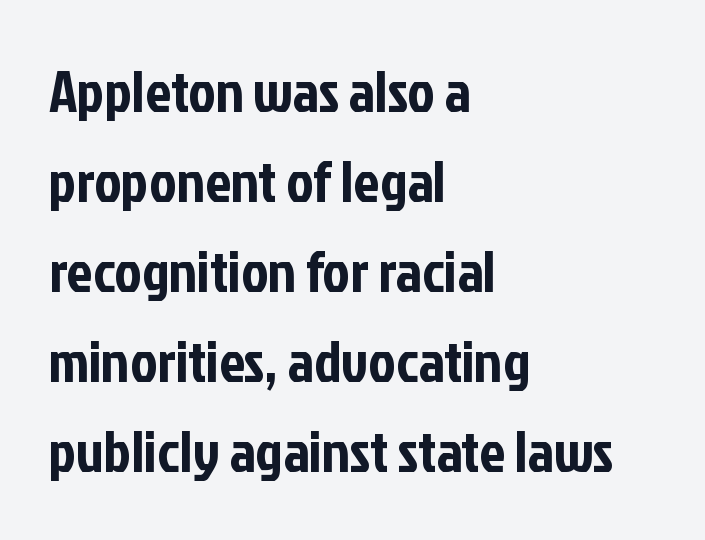
The image shows 58 px condensed sans-serif type, upright; set left-aligned, normal line spacing (1.55x), normal letter spacing, not underlined; low stroke contrast and a medium x-height.
